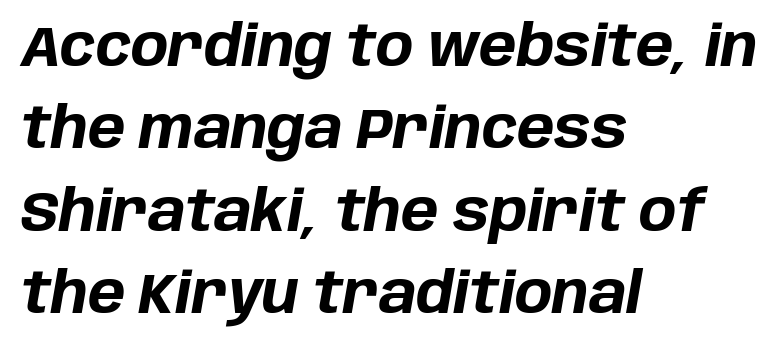
{"italic": "yes", "lean": "right", "slant_degrees": 10, "bold": "yes", "weight": "bold", "width": "normal", "stroke_contrast": "low", "x_height": "large", "monospaced": "no", "underline": "no", "align": "left", "line_spacing": "normal", "line_spacing_ratio": 1.47, "letter_spacing": "normal", "letter_spacing_em": 0.0, "glyph_px": 56}
